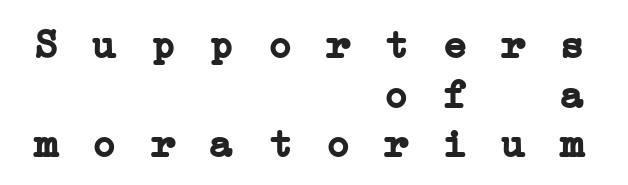
The image shows 41 px semibold, wide serif type, monospaced; set right-aligned, line spacing 1.21x, unusually wide letter spacing (+0.22 em), not underlined; low stroke contrast and a medium x-height.
